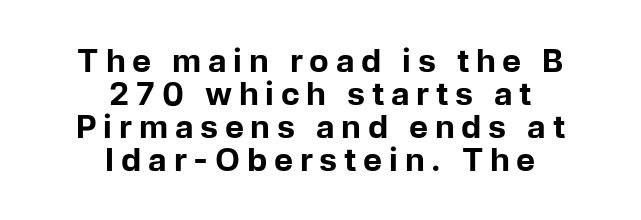
{"serif": "no", "italic": "no", "bold": "yes", "weight": "bold", "width": "normal", "stroke_contrast": "low", "x_height": "medium", "monospaced": "no", "underline": "no", "align": "center", "line_spacing": "tight", "line_spacing_ratio": 1.03, "letter_spacing": "wide", "letter_spacing_em": 0.21, "glyph_px": 32}
